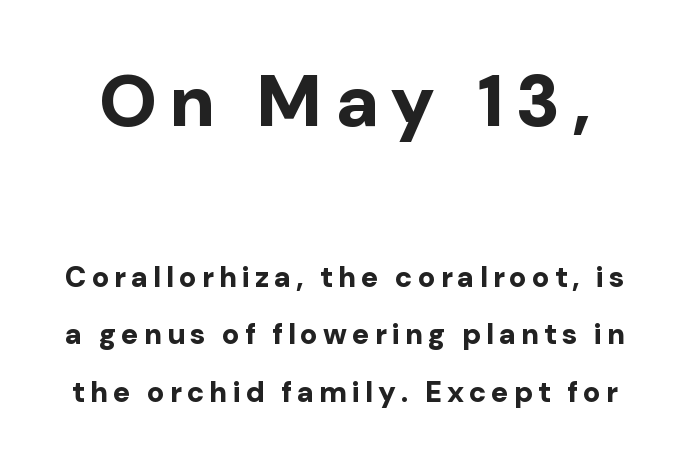
{"serif": "no", "italic": "no", "bold": "yes", "weight": "bold", "width": "normal", "stroke_contrast": "low", "x_height": "medium", "monospaced": "no", "underline": "no", "line_spacing": "loose", "line_spacing_ratio": 1.99, "larger_block": "first", "size_ratio": 2.52, "glyph_px": 73}
